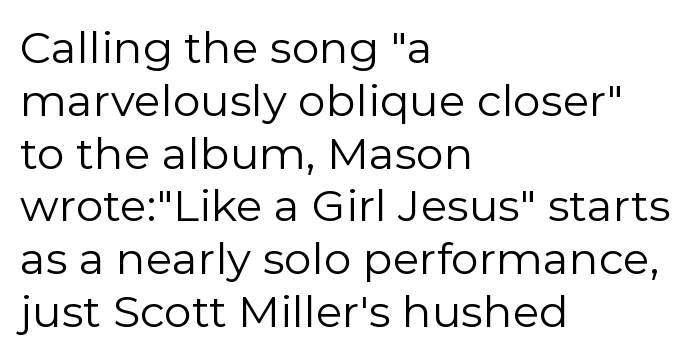
The image shows 44 px regular-weight sans-serif type, upright; set left-aligned, line spacing 1.2x, normal letter spacing, not underlined; a medium x-height.
